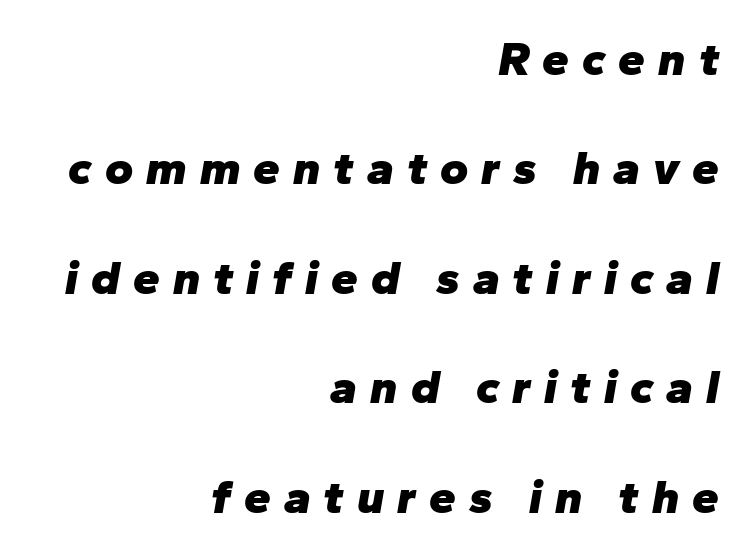
Q: Is the text bold? A: Yes.
Q: Is the text italic (slanted)? A: Yes, it leans right by about 10 degrees.
Q: Is the text underlined? A: No.
Q: How is the paragraph aligned? A: Right-aligned.
Q: Is the spacing between letters normal or unusually wide? A: Unusually wide.
Q: Is the spacing between lines tight, normal or loose? A: Loose.
Q: Width (condensed, normal, or wide)? A: Normal.
Q: Stroke contrast? A: Low.
Q: x-height? A: Medium.
Q: Monospaced? A: No.
